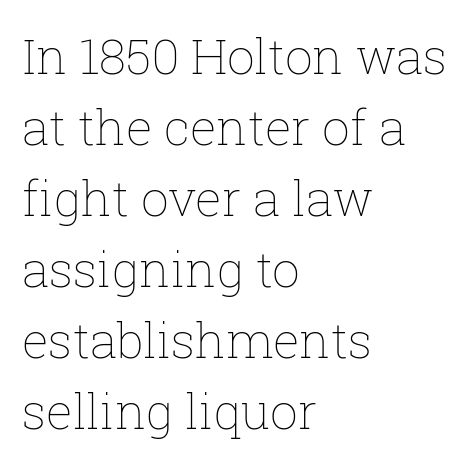
Q: Is the text bold? A: No.
Q: Is the text italic (slanted)? A: No, it is upright.
Q: Is the text underlined? A: No.
Q: How is the paragraph aligned? A: Left-aligned.
Q: Is the spacing between letters normal or unusually wide? A: Normal.
Q: Is the spacing between lines tight, normal or loose? A: Normal.
Q: Width (condensed, normal, or wide)? A: Normal.
Q: Stroke contrast? A: Low.
Q: x-height? A: Medium.
Q: Monospaced? A: No.
